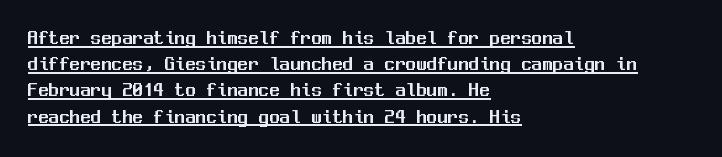
The lettering stays uniformly vertical, giving the passage a roman look. The paragraph has a hard left edge and a soft right edge. Honestly, the underline is the first thing you notice here. The type is set solid horizontally, with unmodified tracking. Baseline-to-baseline distance is the conventional proportion of letter height.
